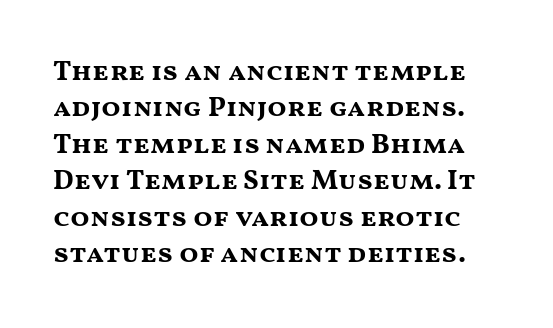
The image shows 28 px bold, wide sans-serif type, upright; set normal line spacing (1.3x), normal letter spacing, not underlined; medium stroke contrast and a medium x-height.
